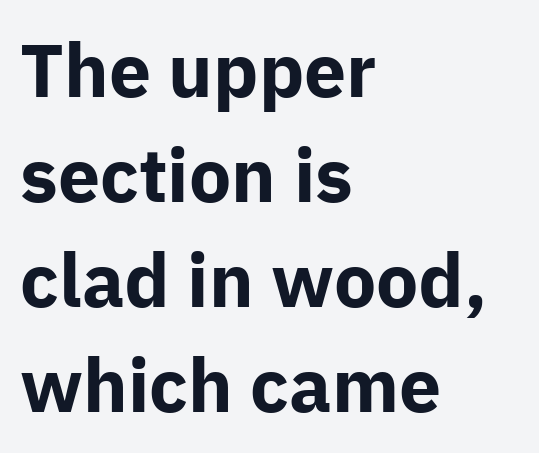
The image shows 75 px bold sans-serif type, upright; set left-aligned, normal line spacing (1.4x), normal letter spacing, not underlined; low stroke contrast and a medium x-height.
